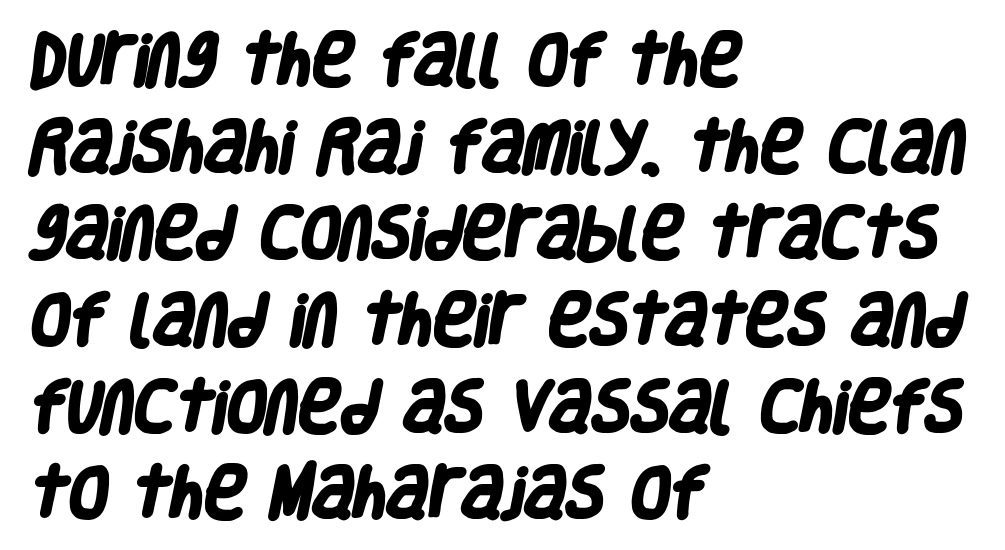
Q: Is the text bold? A: Yes.
Q: Is the typeface a serif or a sans-serif typeface? A: Sans-serif.
Q: Is the text underlined? A: No.
Q: How is the paragraph aligned? A: Left-aligned.
Q: Is the spacing between letters normal or unusually wide? A: Normal.
Q: Is the spacing between lines tight, normal or loose? A: Normal.
Q: Width (condensed, normal, or wide)? A: Condensed.
Q: Stroke contrast? A: Low.
Q: x-height? A: Large.
Q: Monospaced? A: No.
